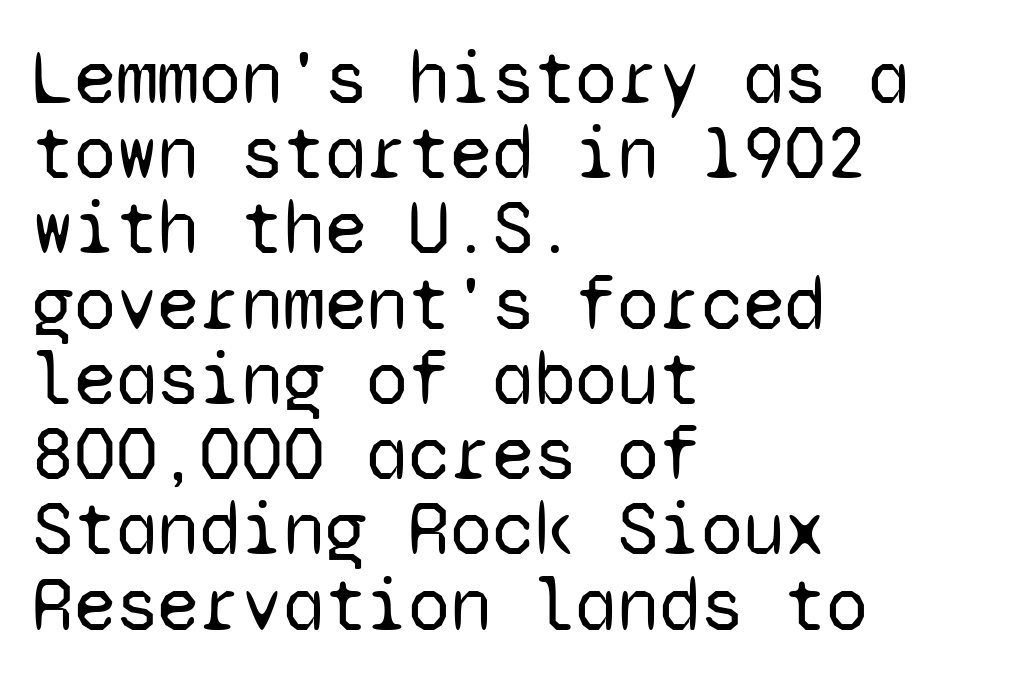
{"serif": "no", "italic": "no", "bold": "no", "weight": "regular", "width": "normal", "stroke_contrast": "low", "x_height": "medium", "monospaced": "yes", "underline": "no", "align": "left", "line_spacing": "tight", "line_spacing_ratio": 0.99, "letter_spacing": "normal", "letter_spacing_em": 0.0, "glyph_px": 76}
